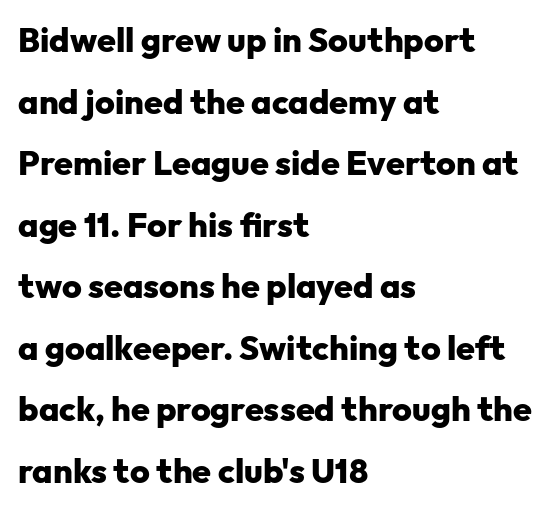
Left-aligned paragraph, ragged on the right. Plain, unruled lines of type. You could call the tracking neutral — neither tight nor loose. You could not count columns in this text — the font is proportionally spaced.
